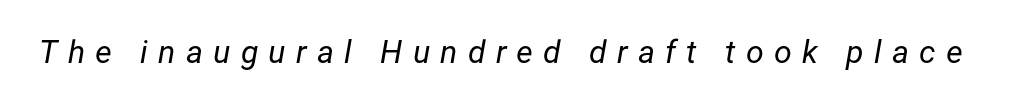
Q: Is the text bold? A: No.
Q: Is the text italic (slanted)? A: Yes, it leans right by about 12 degrees.
Q: Is the text underlined? A: No.
Q: Is the spacing between letters normal or unusually wide? A: Unusually wide.
Q: Width (condensed, normal, or wide)? A: Normal.
Q: Stroke contrast? A: Low.
Q: x-height? A: Medium.
Q: Monospaced? A: No.
